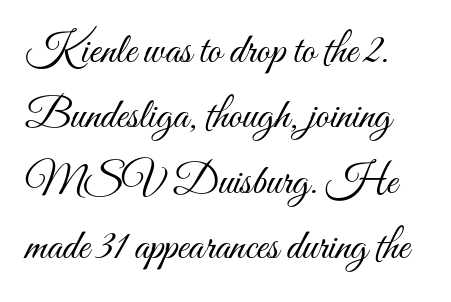
{"bold": "no", "weight": "light", "width": "condensed", "stroke_contrast": "medium", "x_height": "small", "monospaced": "no", "underline": "no", "line_spacing": "normal", "line_spacing_ratio": 1.52, "letter_spacing": "normal", "letter_spacing_em": 0.0, "glyph_px": 43}
